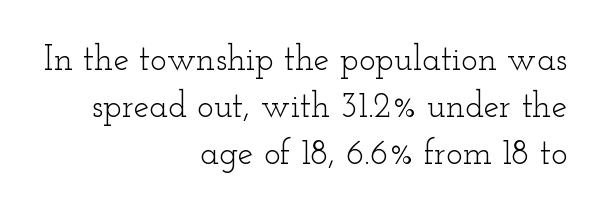
{"serif": "yes", "italic": "no", "bold": "no", "weight": "light", "width": "wide", "stroke_contrast": "low", "x_height": "small", "monospaced": "no", "underline": "no", "align": "right", "line_spacing": "normal", "line_spacing_ratio": 1.35, "letter_spacing": "normal", "letter_spacing_em": 0.0, "glyph_px": 35}
